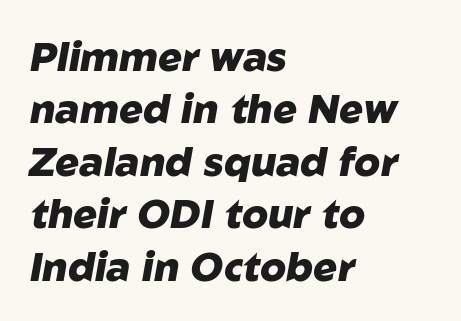
The image shows 40 px heavy type, italic (leaning right); set left-aligned, normal line spacing (1.31x), normal letter spacing, not underlined; low stroke contrast and a medium x-height.
